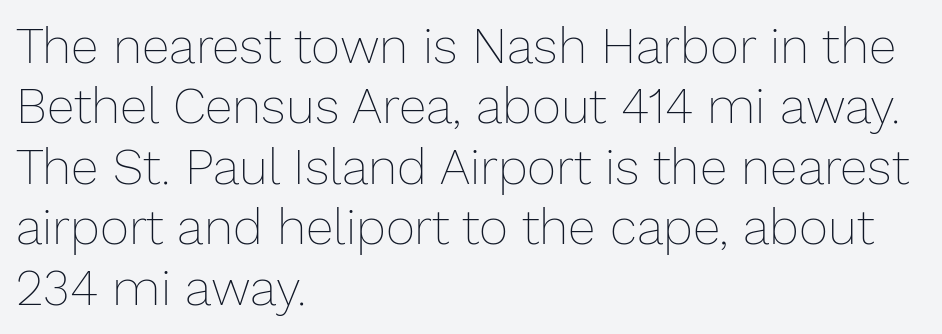
{"italic": "no", "bold": "no", "weight": "thin", "width": "normal", "stroke_contrast": "low", "x_height": "medium", "monospaced": "no", "underline": "no", "align": "left", "line_spacing_ratio": 1.21, "letter_spacing": "normal", "letter_spacing_em": 0.0, "glyph_px": 50}
